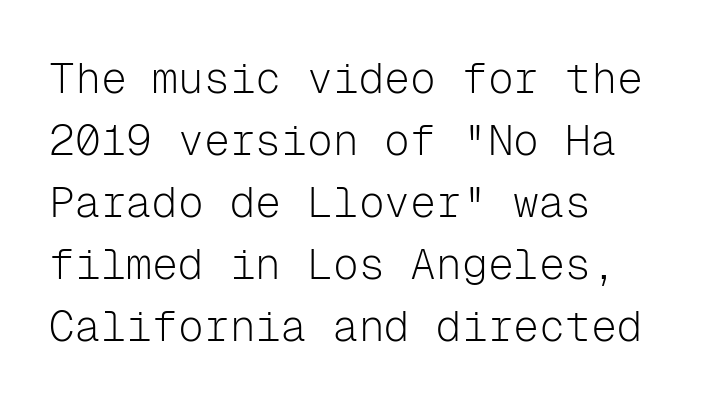
The characters display no serif detailing; their extremities are plain. No heavy texture on the line: the type isn't bold. Style check: upright. Tracking here is standard; glyphs follow each other at the usual distance. The ragged edge is on the right, which tells us the setting is flush left. Think of a typewriter: that constant character pitch is what you see here.
